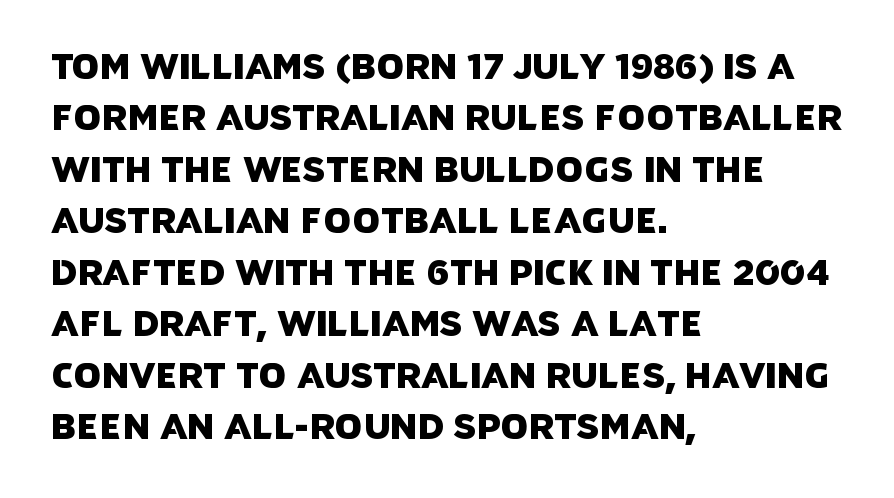
{"serif": "no", "width": "normal", "stroke_contrast": "low", "x_height": "large", "monospaced": "no", "underline": "no", "align": "left", "line_spacing": "normal", "line_spacing_ratio": 1.47, "letter_spacing": "normal", "letter_spacing_em": 0.0, "glyph_px": 35}
